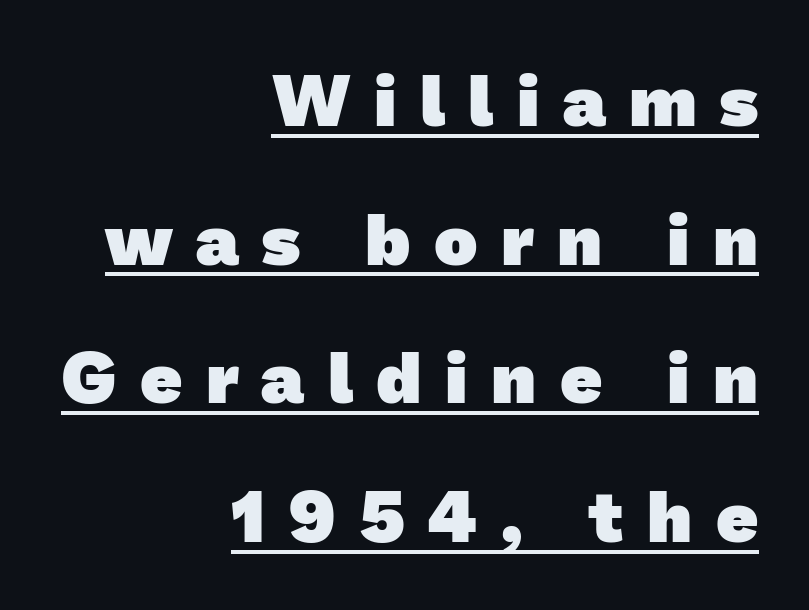
The image shows 73 px heavy sans-serif type; set right-aligned, loose line spacing (1.9x), unusually wide letter spacing (+0.32 em), underlined; low stroke contrast and a medium x-height.
